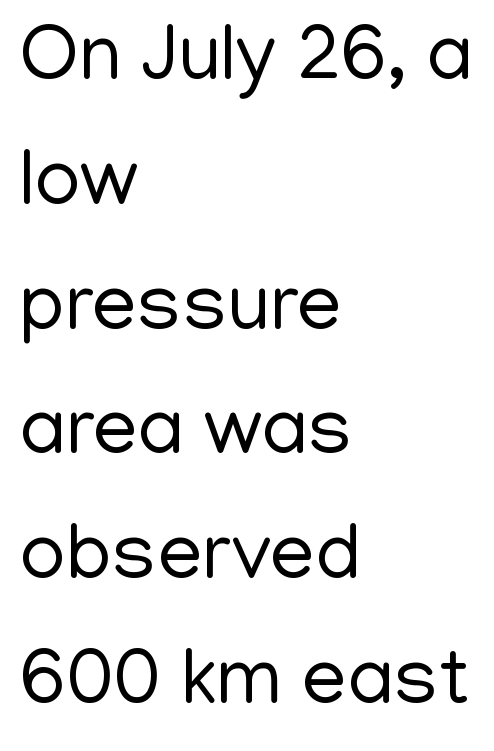
Q: Is the text bold? A: No.
Q: Is the text italic (slanted)? A: No, it is upright.
Q: Is the typeface a serif or a sans-serif typeface? A: Sans-serif.
Q: Is the text underlined? A: No.
Q: How is the paragraph aligned? A: Left-aligned.
Q: Is the spacing between letters normal or unusually wide? A: Normal.
Q: Is the spacing between lines tight, normal or loose? A: Normal.
Q: Width (condensed, normal, or wide)? A: Normal.
Q: Stroke contrast? A: Low.
Q: x-height? A: Medium.
Q: Monospaced? A: No.
